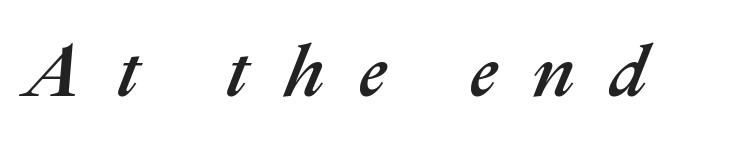
{"italic": "yes", "lean": "right", "slant_degrees": 22, "width": "normal", "stroke_contrast": "medium", "x_height": "medium", "monospaced": "no", "underline": "no", "letter_spacing": "wide", "letter_spacing_em": 0.47, "glyph_px": 74}
